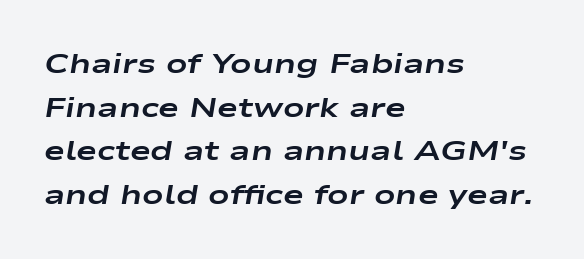
Bare-footed words on every line. What's the leading like? Ordinary, nothing unusual. Heavy, bold letterforms. Spacing between characters is what you'd get straight out of the box. A typesetter would call this proportional, since set widths differ per character.
